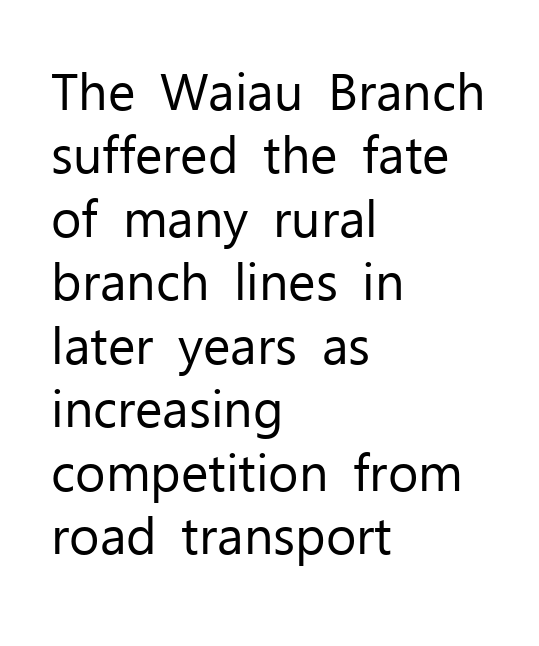
The image shows 52 px regular-weight sans-serif type, upright; set left-aligned, line spacing 1.22x, normal letter spacing, not underlined; low stroke contrast and a medium x-height.
